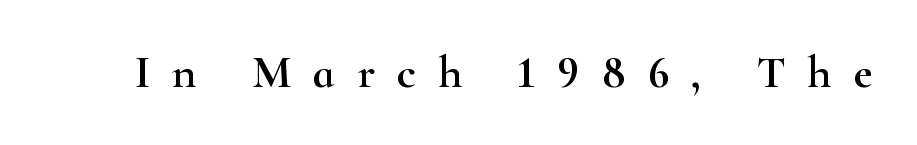
Q: Is the text italic (slanted)? A: No, it is upright.
Q: Is the typeface a serif or a sans-serif typeface? A: Serif.
Q: Is the text underlined? A: No.
Q: Is the spacing between letters normal or unusually wide? A: Unusually wide.
Q: Width (condensed, normal, or wide)? A: Wide.
Q: Stroke contrast? A: High.
Q: x-height? A: Small.
Q: Monospaced? A: No.
